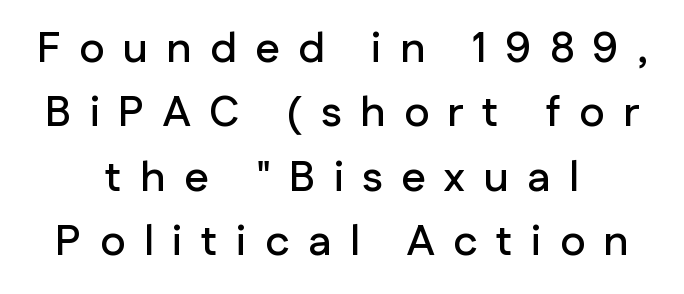
The image shows 43 px sans-serif type, upright; set centered, normal line spacing (1.5x), unusually wide letter spacing (+0.43 em), not underlined; low stroke contrast and a medium x-height.
